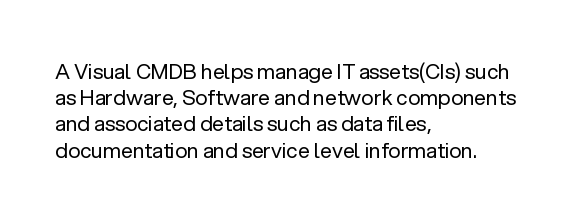
Q: Is the text bold? A: No.
Q: Is the text italic (slanted)? A: No, it is upright.
Q: Is the text underlined? A: No.
Q: How is the paragraph aligned? A: Left-aligned.
Q: Is the spacing between letters normal or unusually wide? A: Normal.
Q: Is the spacing between lines tight, normal or loose? A: Normal.
